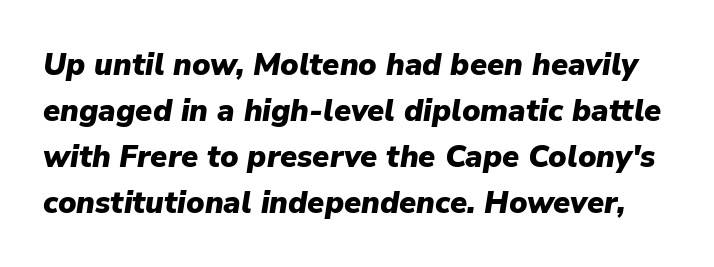
Q: Is the text bold? A: Yes.
Q: Is the text italic (slanted)? A: Yes, it leans right by about 9 degrees.
Q: Is the text underlined? A: No.
Q: Is the spacing between letters normal or unusually wide? A: Normal.
Q: Is the spacing between lines tight, normal or loose? A: Normal.
Q: Width (condensed, normal, or wide)? A: Normal.
Q: Stroke contrast? A: Low.
Q: x-height? A: Medium.
Q: Monospaced? A: No.
